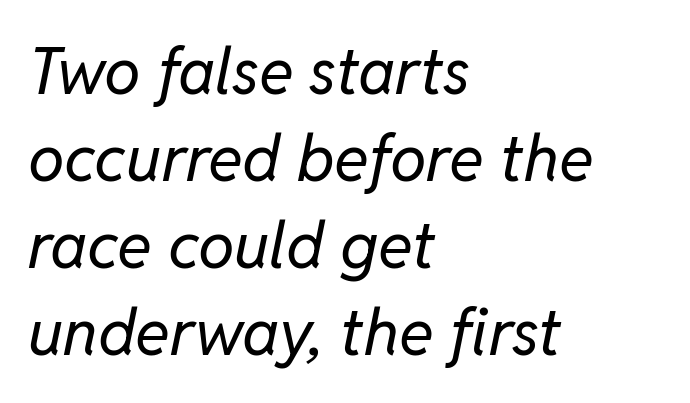
The image shows 65 px regular-weight type, italic (leaning right); set left-aligned, normal line spacing (1.34x), normal letter spacing, not underlined; low stroke contrast and a medium x-height.
